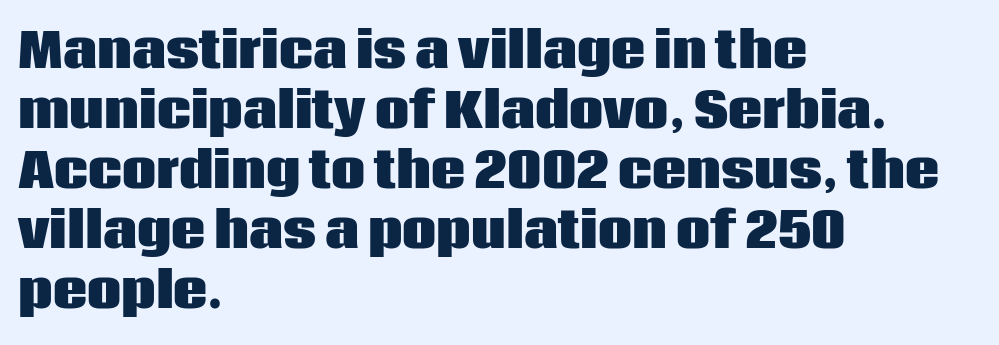
{"serif": "no", "italic": "no", "bold": "yes", "weight": "heavy", "width": "normal", "stroke_contrast": "low", "x_height": "large", "monospaced": "no", "underline": "no", "align": "left", "line_spacing": "normal", "line_spacing_ratio": 1.25, "letter_spacing": "normal", "letter_spacing_em": 0.0, "glyph_px": 48}
